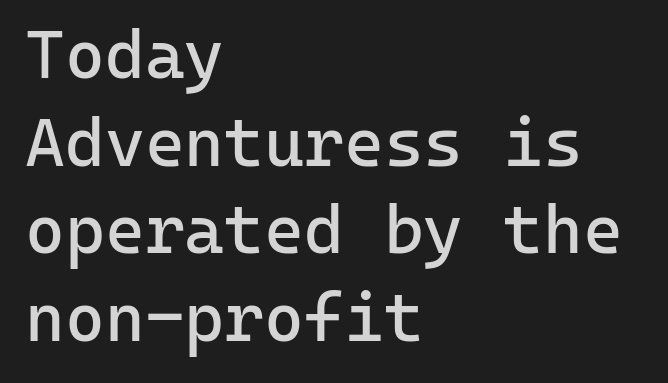
A classic flush-left, rag-right setting is used for this passage. Ascenders rise straight up at ninety degrees. The designer went with a sans here, leaving each stem footless. Compared with typical paragraphs, the rows here are spaced about the same.
